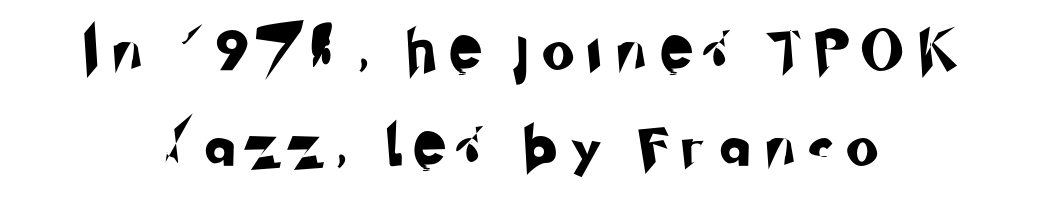
Think of a printed novel: that variable character pitch is what you see here. Vertically, the passage feels expansive, rows floating well apart. Is the letter spacing exaggerated? Yes — the characters are pushed far apart. Is the block centered? Yes — each line is placed symmetrically about the middle. Each letter's strokes conclude bluntly, with no projecting serifs.
